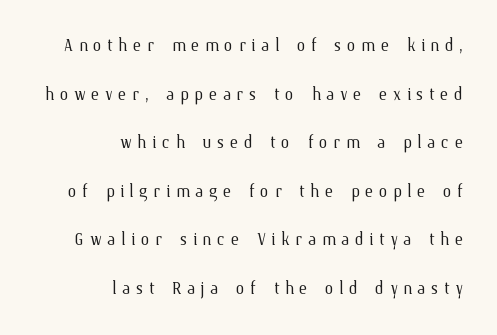
The image shows 22 px text type, upright; set right-aligned, loose line spacing (2.21x), unusually wide letter spacing (+0.25 em), not underlined.
